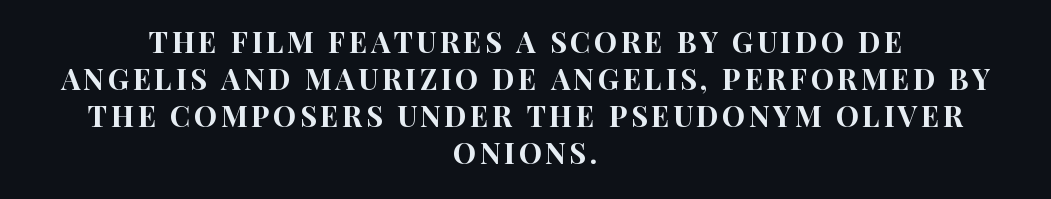
Q: Is the text italic (slanted)? A: No, it is upright.
Q: Is the typeface a serif or a sans-serif typeface? A: Sans-serif.
Q: Is the text underlined? A: No.
Q: How is the paragraph aligned? A: Centered.
Q: Is the spacing between lines tight, normal or loose? A: Normal.
Q: Width (condensed, normal, or wide)? A: Condensed.
Q: Stroke contrast? A: High.
Q: x-height? A: Large.
Q: Monospaced? A: No.
